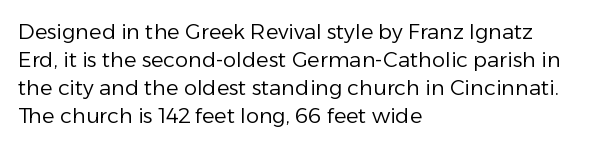
The image shows 21 px text type, upright; set left-aligned, normal line spacing (1.34x), normal letter spacing, not underlined.
